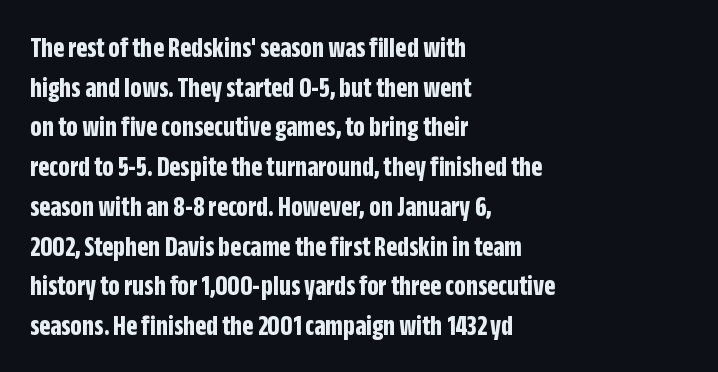
The line texture is even and compact thanks to regular tracking. Typographically, this falls in the sans-serif category. The passage shown stacks its lines at a standard gap. Summary of weight: heavy, a full bold. The face used here is proportionally spaced, like ordinary book or web type.
